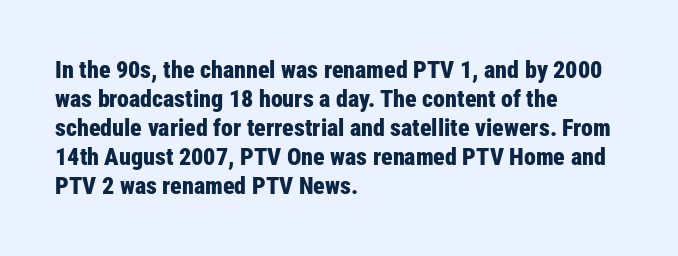
The image shows 24 px bold type, upright; set left-aligned, line spacing 1.21x, normal letter spacing, not underlined.
